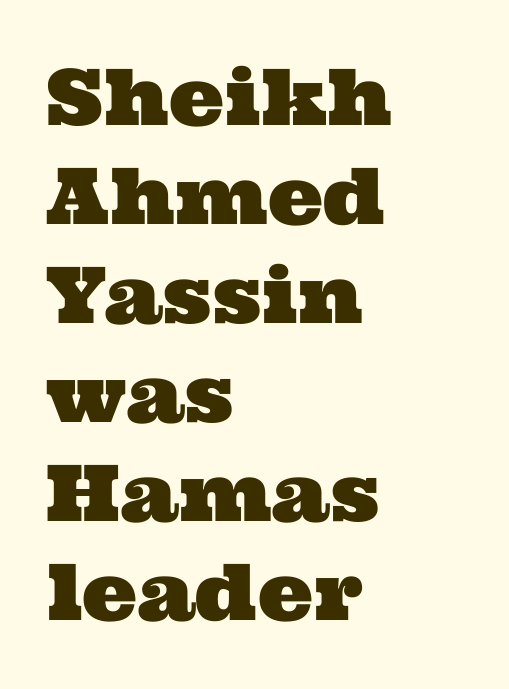
The image shows 78 px wide serif type; set left-aligned, normal line spacing (1.27x), normal letter spacing, not underlined; medium stroke contrast and a medium x-height.
